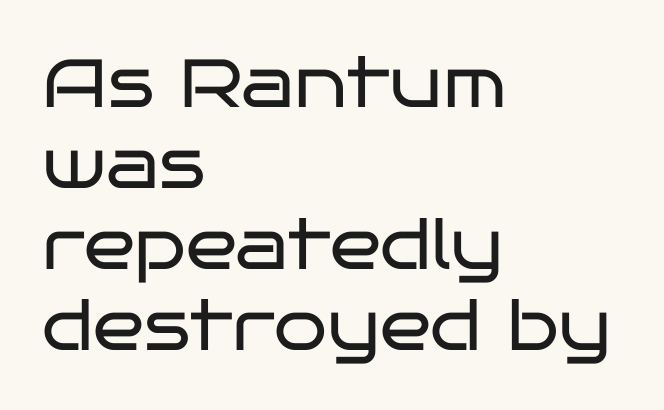
Q: Is the text bold? A: No.
Q: Is the text italic (slanted)? A: No, it is upright.
Q: Is the typeface a serif or a sans-serif typeface? A: Sans-serif.
Q: Is the text underlined? A: No.
Q: How is the paragraph aligned? A: Left-aligned.
Q: Is the spacing between letters normal or unusually wide? A: Normal.
Q: Width (condensed, normal, or wide)? A: Wide.
Q: Stroke contrast? A: Low.
Q: x-height? A: Large.
Q: Monospaced? A: No.
